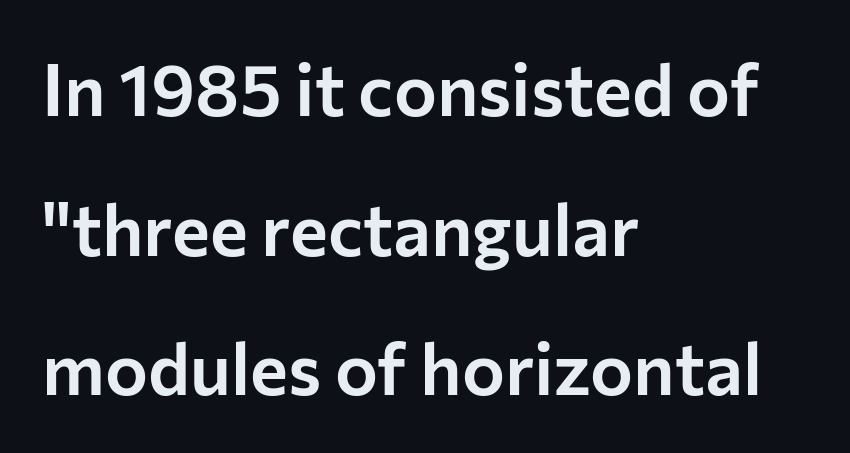
These lines are set flush left with a ragged right edge. These lines keep a tight, regular rhythm from letter to letter. Unmarked baselines from the first word to the last. The vertical gap from one line to the next is large. The face used here is a sans, in the tradition of grotesques and geometrics. Varying glyph widths throughout — classic text-font behaviour.
